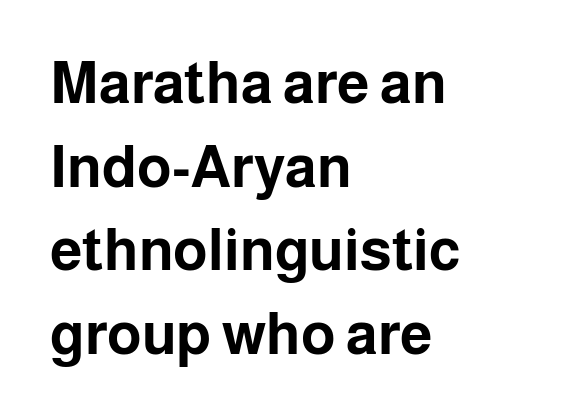
{"serif": "no", "italic": "no", "bold": "yes", "weight": "bold", "width": "normal", "stroke_contrast": "low", "x_height": "medium", "monospaced": "no", "underline": "no", "align": "left", "line_spacing": "normal", "line_spacing_ratio": 1.44, "letter_spacing": "normal", "letter_spacing_em": 0.0, "glyph_px": 58}
